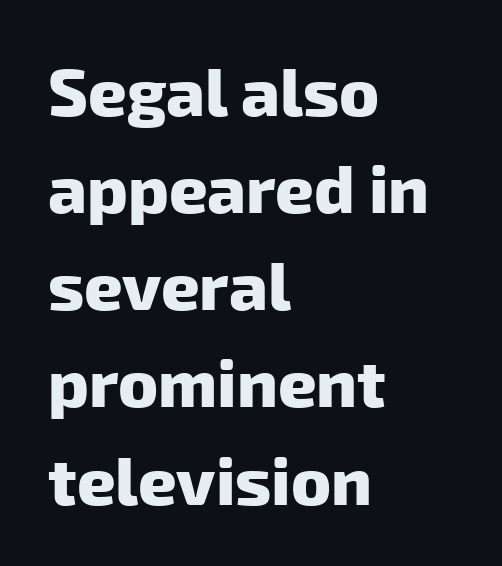
{"serif": "no", "bold": "yes", "weight": "heavy", "width": "normal", "stroke_contrast": "low", "x_height": "medium", "monospaced": "no", "underline": "no", "align": "left", "line_spacing": "normal", "line_spacing_ratio": 1.45, "letter_spacing": "normal", "letter_spacing_em": 0.0, "glyph_px": 67}
